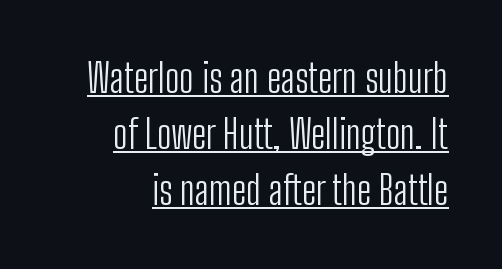
Proportional: the letters do not fall into vertical columns. Caption: standard tracking, unaltered. A rule runs beneath these lines of type. Counters stay open thanks to moderate or lighter strokes. This is roman type, the default non-slanted kind. The designer went with a sans here, leaving each stem footless.
